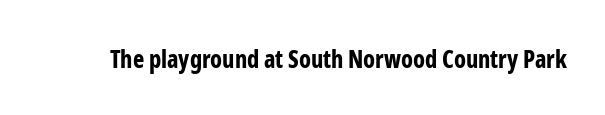
What stands out about the letter spacing? Nothing — it is the standard amount. Upright lettering throughout. Bold? Absolutely — the strokes are thick and heavy. The glyphs are unaccompanied by any horizontal stroke below them.
